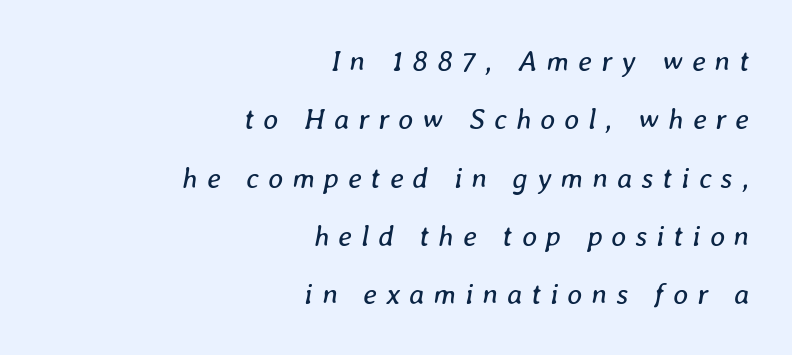
{"italic": "yes", "lean": "right", "slant_degrees": 8, "bold": "no", "weight": "regular", "width": "normal", "stroke_contrast": "low", "x_height": "medium", "monospaced": "no", "underline": "no", "align": "right", "line_spacing": "loose", "line_spacing_ratio": 2.01, "letter_spacing": "wide", "letter_spacing_em": 0.31, "glyph_px": 29}
